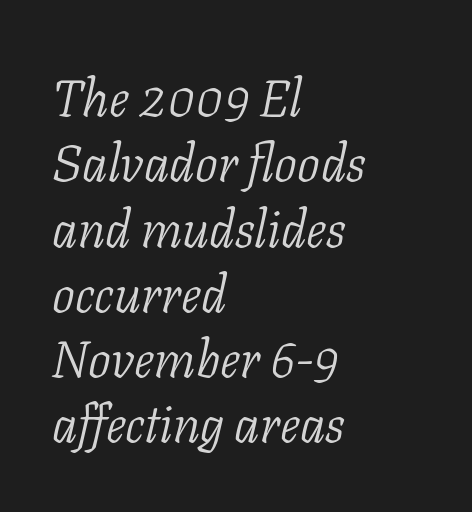
Q: Is the text bold? A: No.
Q: Is the text italic (slanted)? A: Yes, it leans right by about 11 degrees.
Q: Is the typeface a serif or a sans-serif typeface? A: Serif.
Q: Is the text underlined? A: No.
Q: How is the paragraph aligned? A: Left-aligned.
Q: Is the spacing between letters normal or unusually wide? A: Normal.
Q: Is the spacing between lines tight, normal or loose? A: Normal.
Q: Width (condensed, normal, or wide)? A: Normal.
Q: Stroke contrast? A: Low.
Q: x-height? A: Medium.
Q: Monospaced? A: No.
